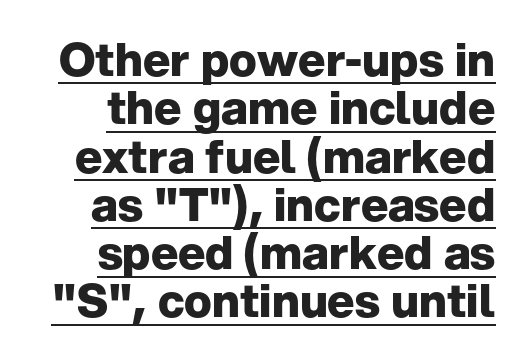
The image shows 46 px heavy sans-serif type, upright; set right-aligned, tight line spacing (1.05x), normal letter spacing, underlined; low stroke contrast and a medium x-height.
